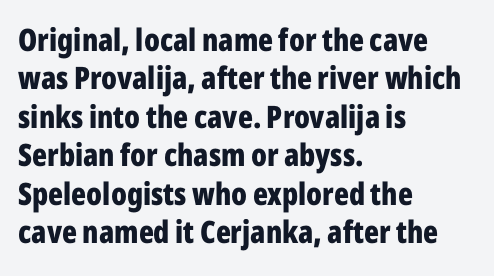
{"serif": "no", "italic": "no", "bold": "yes", "weight": "bold", "width": "condensed", "stroke_contrast": "low", "x_height": "medium", "monospaced": "no", "underline": "no", "align": "left", "line_spacing_ratio": 1.24, "letter_spacing": "normal", "letter_spacing_em": 0.0, "glyph_px": 31}
